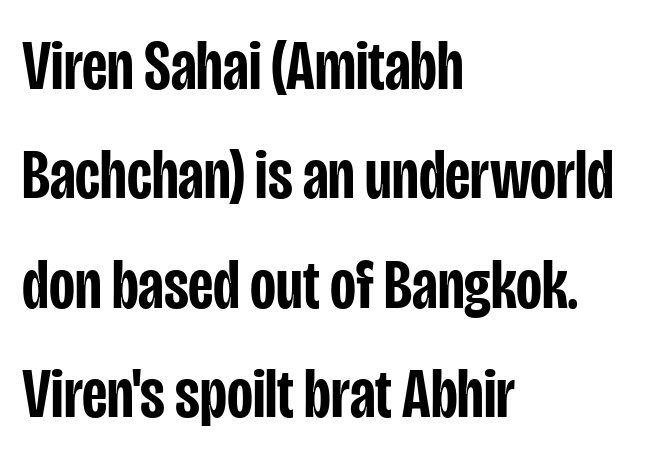
Q: Is the text bold? A: Semi-bold.
Q: Is the text italic (slanted)? A: No, it is upright.
Q: Is the typeface a serif or a sans-serif typeface? A: Sans-serif.
Q: Is the text underlined? A: No.
Q: How is the paragraph aligned? A: Left-aligned.
Q: Is the spacing between letters normal or unusually wide? A: Normal.
Q: Is the spacing between lines tight, normal or loose? A: Normal.
Q: Width (condensed, normal, or wide)? A: Condensed.
Q: Stroke contrast? A: Low.
Q: x-height? A: Large.
Q: Monospaced? A: No.
